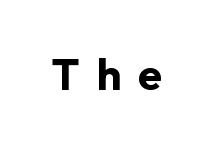
Look at the tracking — it's clearly loosened, letters drifting apart. This sample has the flowing, uneven cadence of proportional lettering. A bare baseline throughout the passage. No italicization has been applied; the sample stays upright. In terms of letterform style, serifs are entirely absent. Typesetter's note: full bold, strokes at maximum text heaviness.
